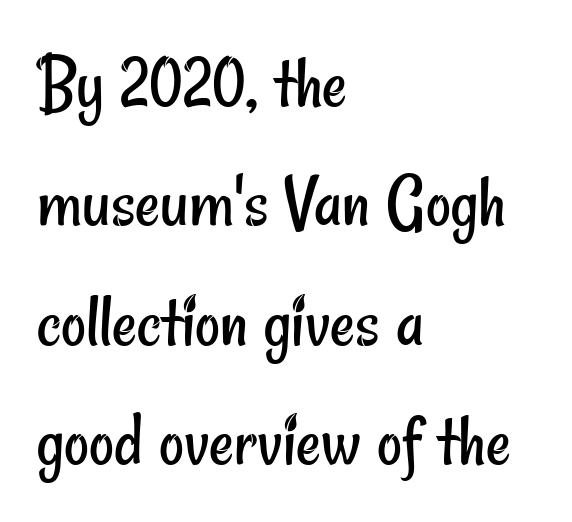
Q: Is the text bold? A: No.
Q: Is the typeface a serif or a sans-serif typeface? A: Sans-serif.
Q: Is the text underlined? A: No.
Q: How is the paragraph aligned? A: Left-aligned.
Q: Is the spacing between letters normal or unusually wide? A: Normal.
Q: Is the spacing between lines tight, normal or loose? A: Normal.
Q: Width (condensed, normal, or wide)? A: Condensed.
Q: Stroke contrast? A: Low.
Q: x-height? A: Small.
Q: Monospaced? A: No.
